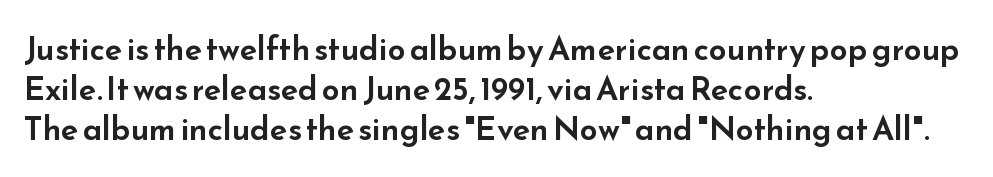
These lines keep a tight, regular rhythm from letter to letter. The characters display no serif detailing; their extremities are plain. Nope, not italic — everything's standing straight. Plain, unruled lines of type. The lines in this sample share a left origin and differ only in where they stop. The space between consecutive lines is moderate.
